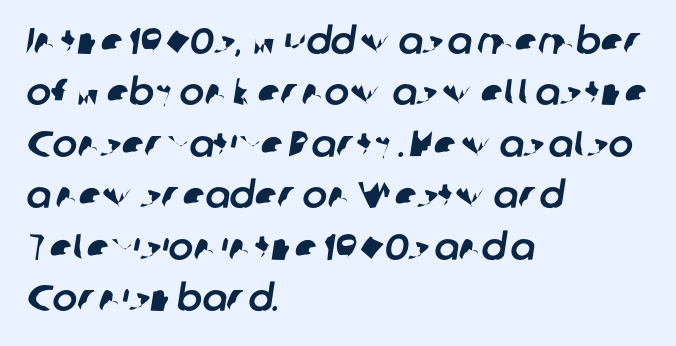
Q: Is the typeface a serif or a sans-serif typeface? A: Sans-serif.
Q: Is the text underlined? A: No.
Q: How is the paragraph aligned? A: Left-aligned.
Q: Is the spacing between letters normal or unusually wide? A: Normal.
Q: Is the spacing between lines tight, normal or loose? A: Normal.
Q: Width (condensed, normal, or wide)? A: Normal.
Q: Stroke contrast? A: Low.
Q: x-height? A: Medium.
Q: Monospaced? A: No.
